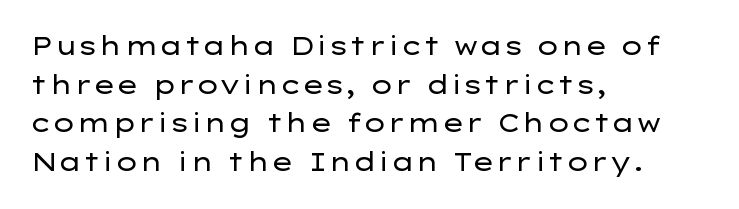
Notice how descenders clear the ascenders below comfortably — that's standard leading. Posture: vertical. Letter spacing: default. This rendering uses left alignment, leaving the right contour irregular.
